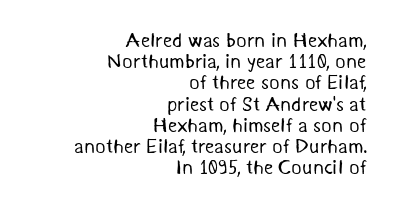
This rendering features lettering with no underline. These lines huddle together more closely than default settings would place them. Here the glyphs are tracked normally, forming tight word shapes. Weight: regular or lighter. All the whitespace from short lines collects on the left.
